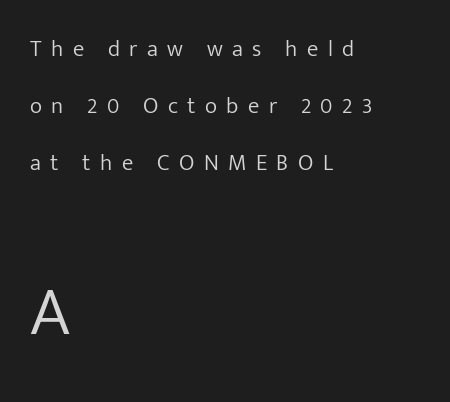
Q: Is the text bold? A: No.
Q: Is the text italic (slanted)? A: No, it is upright.
Q: Is the typeface a serif or a sans-serif typeface? A: Sans-serif.
Q: Is the text underlined? A: No.
Q: How is the paragraph aligned? A: Left-aligned.
Q: Is the spacing between letters normal or unusually wide? A: Unusually wide.
Q: Is the spacing between lines tight, normal or loose? A: Loose.
Q: Which block of text is set in a larger size, the first (top) or the second (bottom)? A: The second (bottom) one.
Q: Width (condensed, normal, or wide)? A: Normal.
Q: Stroke contrast? A: Low.
Q: x-height? A: Medium.
Q: Monospaced? A: No.
